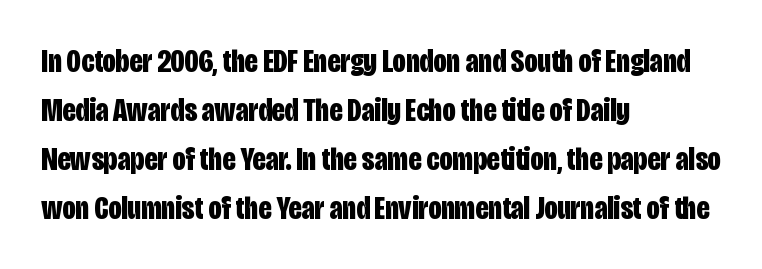
Q: Is the text bold? A: Yes.
Q: Is the text italic (slanted)? A: No, it is upright.
Q: Is the typeface a serif or a sans-serif typeface? A: Sans-serif.
Q: Is the text underlined? A: No.
Q: How is the paragraph aligned? A: Left-aligned.
Q: Is the spacing between letters normal or unusually wide? A: Normal.
Q: Is the spacing between lines tight, normal or loose? A: Normal.
Q: Width (condensed, normal, or wide)? A: Condensed.
Q: Stroke contrast? A: Low.
Q: x-height? A: Large.
Q: Monospaced? A: No.
